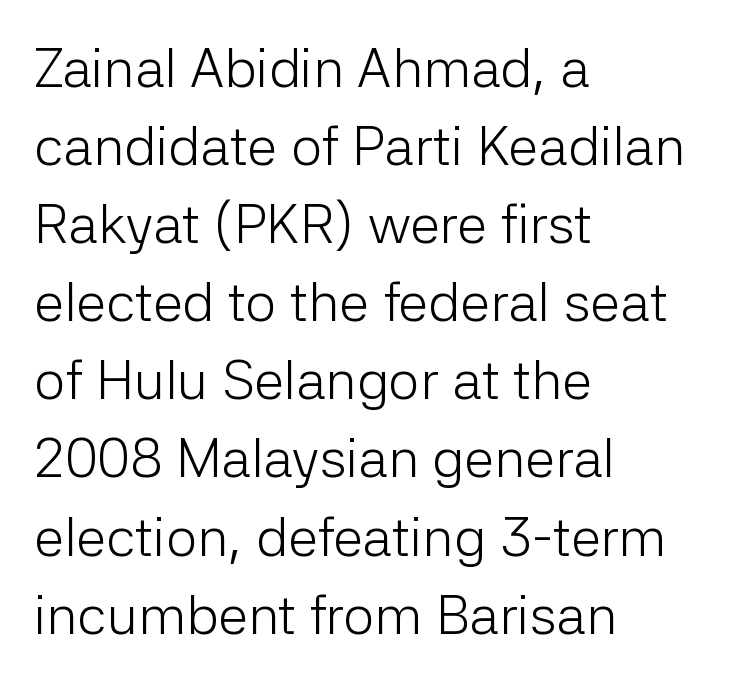
The image shows 55 px light sans-serif type, upright; set left-aligned, normal line spacing (1.42x), normal letter spacing, not underlined; low stroke contrast and a medium x-height.
